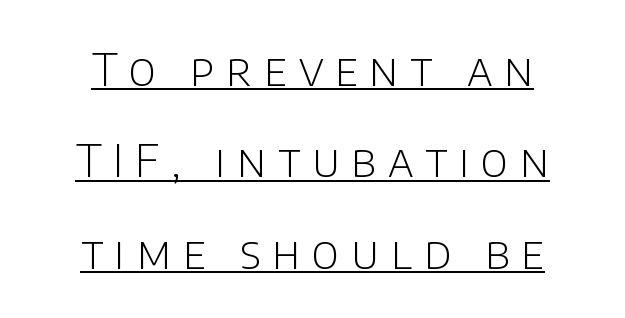
The image shows 45 px light sans-serif type, upright; set centered, loose line spacing (2.03x), unusually wide letter spacing (+0.26 em), underlined; low stroke contrast and a large x-height.
